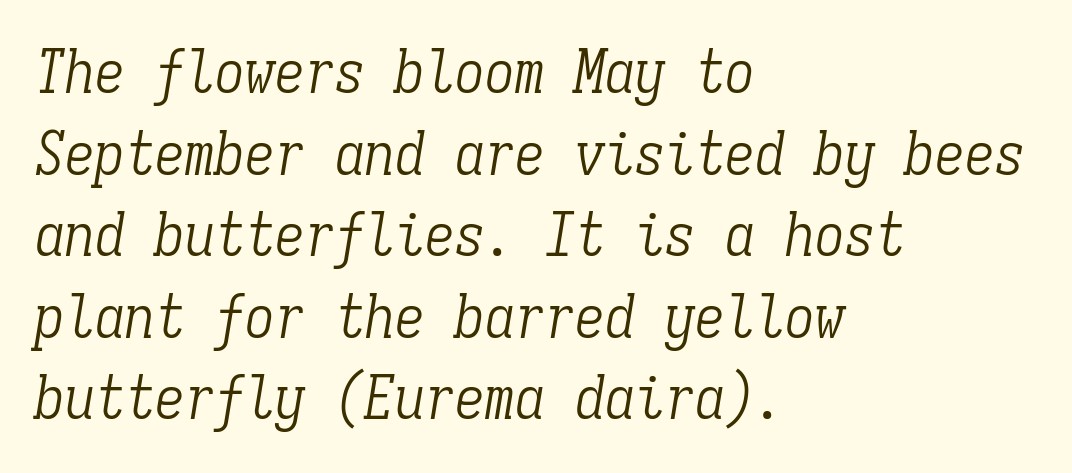
{"serif": "yes", "italic": "yes", "lean": "right", "slant_degrees": 9, "bold": "no", "weight": "light", "width": "condensed", "stroke_contrast": "low", "x_height": "medium", "monospaced": "yes", "underline": "no", "align": "left", "line_spacing": "normal", "line_spacing_ratio": 1.36, "letter_spacing": "normal", "letter_spacing_em": 0.0, "glyph_px": 60}
